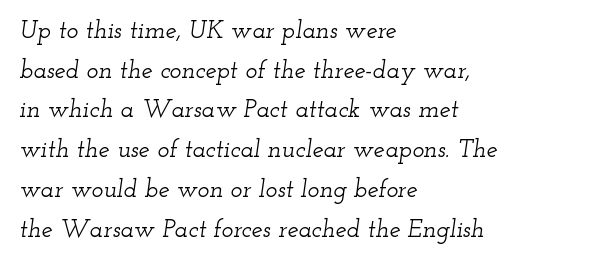
Q: Is the text italic (slanted)? A: Yes, it leans right by about 12 degrees.
Q: Is the text underlined? A: No.
Q: How is the paragraph aligned? A: Left-aligned.
Q: Is the spacing between letters normal or unusually wide? A: Normal.
Q: Is the spacing between lines tight, normal or loose? A: Normal.
